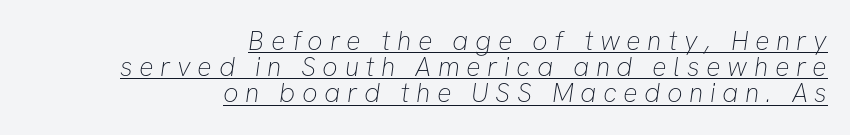
Interline gaps are noticeably narrow in this sample. Does a line run under the words? Yes, clearly. The paragraph shown leans on its right margin. The letterforms stand isolated, each surrounded by extra space. The strokes carry an ordinary text weight at most.
